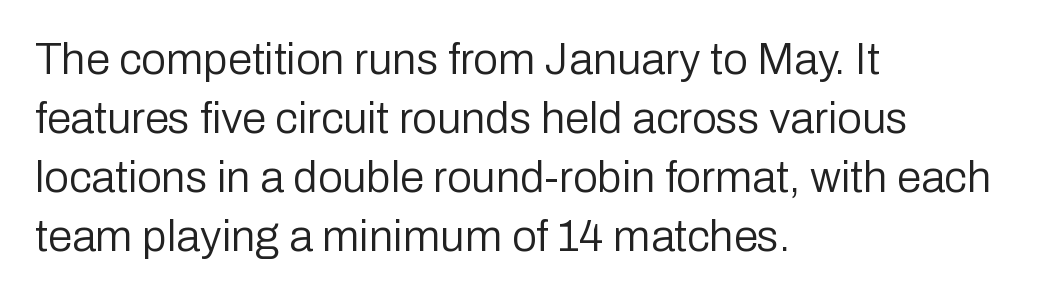
{"serif": "no", "italic": "no", "bold": "no", "weight": "regular", "width": "normal", "stroke_contrast": "low", "x_height": "medium", "monospaced": "no", "underline": "no", "align": "left", "line_spacing": "normal", "line_spacing_ratio": 1.34, "letter_spacing": "normal", "letter_spacing_em": 0.0, "glyph_px": 44}
